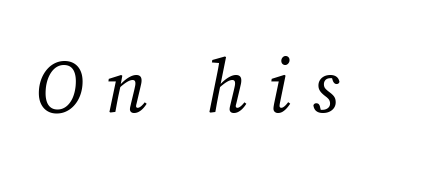
Q: Is the text bold? A: No.
Q: Is the text italic (slanted)? A: Yes, it leans right by about 12 degrees.
Q: Is the typeface a serif or a sans-serif typeface? A: Serif.
Q: Is the text underlined? A: No.
Q: Is the spacing between letters normal or unusually wide? A: Unusually wide.
Q: Width (condensed, normal, or wide)? A: Normal.
Q: Stroke contrast? A: Medium.
Q: x-height? A: Medium.
Q: Monospaced? A: No.
